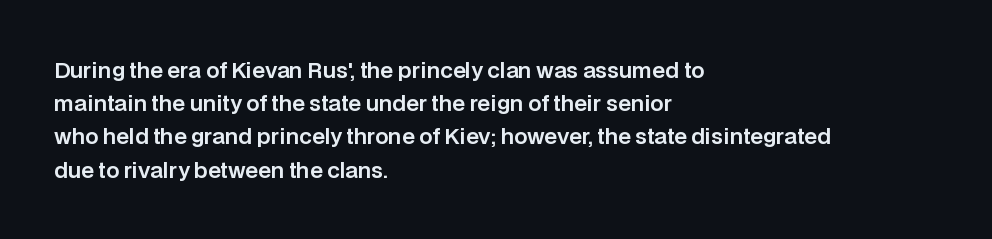
The image shows 21 px text type, upright; set left-aligned, normal line spacing (1.58x), normal letter spacing, not underlined.
